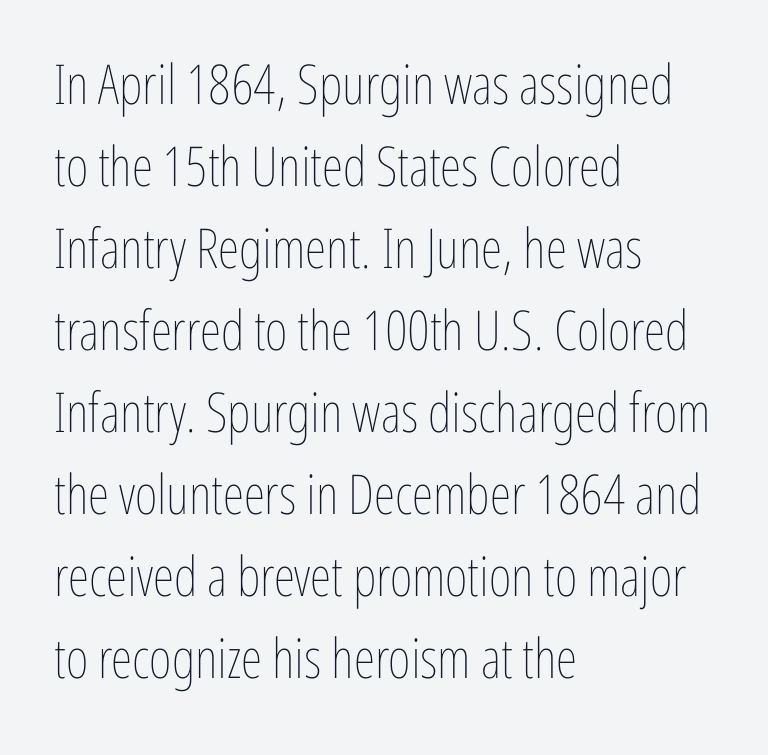
Q: Is the text bold? A: No.
Q: Is the text italic (slanted)? A: No, it is upright.
Q: Is the text underlined? A: No.
Q: How is the paragraph aligned? A: Left-aligned.
Q: Is the spacing between letters normal or unusually wide? A: Normal.
Q: Is the spacing between lines tight, normal or loose? A: Normal.
Q: Width (condensed, normal, or wide)? A: Condensed.
Q: Stroke contrast? A: Low.
Q: x-height? A: Medium.
Q: Monospaced? A: No.
